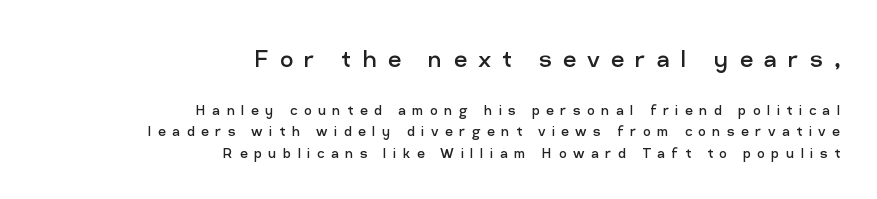
Counters stay open thanks to moderate or lighter strokes. Is this a sans? Yes — the strokes have no serifs. Just letters on the line, the space beneath them empty. The passage shown begins with its larger block and ends with its smaller one.
